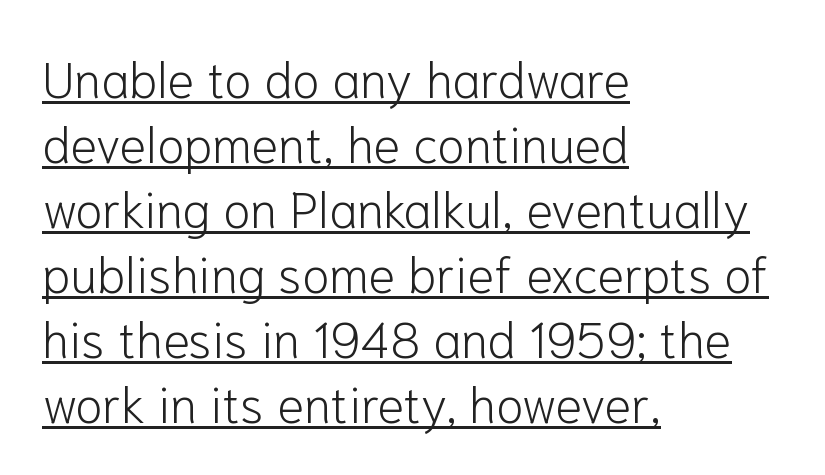
{"serif": "no", "italic": "no", "bold": "no", "weight": "light", "width": "normal", "stroke_contrast": "low", "x_height": "medium", "monospaced": "no", "underline": "yes", "align": "left", "line_spacing": "normal", "line_spacing_ratio": 1.3, "letter_spacing": "normal", "letter_spacing_em": 0.0, "glyph_px": 50}
